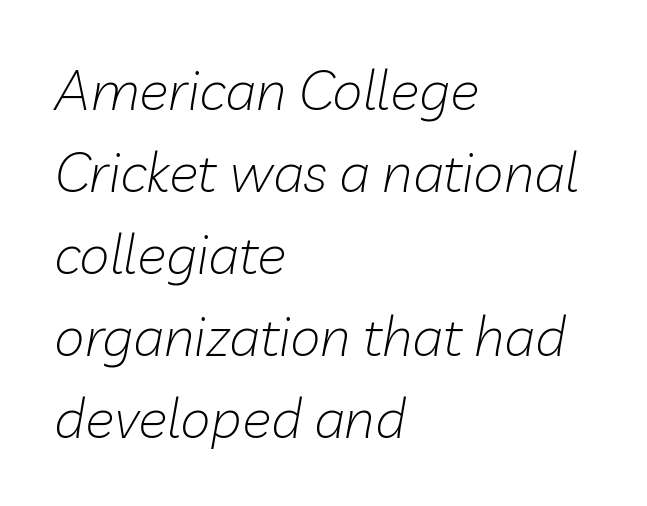
A typesetter would call this proportional, since set widths differ per character. Summary of weight: not heavy and not bold. A typesetter would mark this as italic. Nothing unusual about the tracking: characters are spaced as the font intends. Has an underline been added? It has not. In terms of leading, this rendering sits right in the middle.
